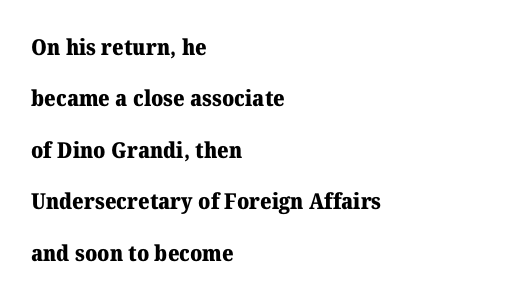
The letters stand upright; this is a roman face. Letter spacing: default. In terms of weight, the rendering is a true, heavy bold. The lines are quadded left. The block of text is sparse from top to bottom, with ample space between rows. Just letters on the line, the space beneath them empty.
